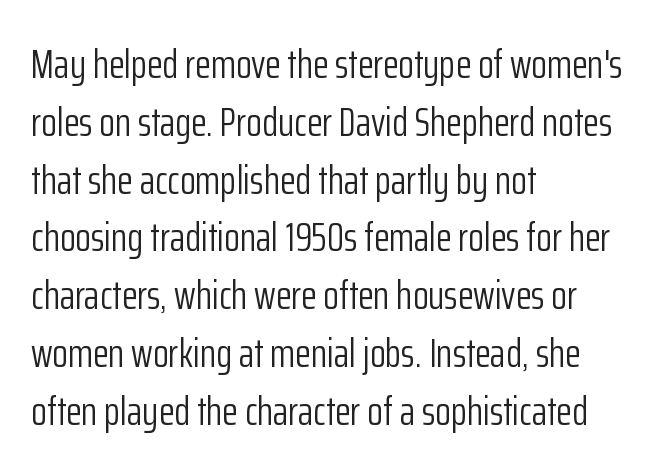
Q: Is the text bold? A: No.
Q: Is the text italic (slanted)? A: No, it is upright.
Q: Is the typeface a serif or a sans-serif typeface? A: Sans-serif.
Q: Is the text underlined? A: No.
Q: How is the paragraph aligned? A: Left-aligned.
Q: Is the spacing between letters normal or unusually wide? A: Normal.
Q: Is the spacing between lines tight, normal or loose? A: Normal.
Q: Width (condensed, normal, or wide)? A: Condensed.
Q: Stroke contrast? A: Low.
Q: x-height? A: Medium.
Q: Monospaced? A: No.
